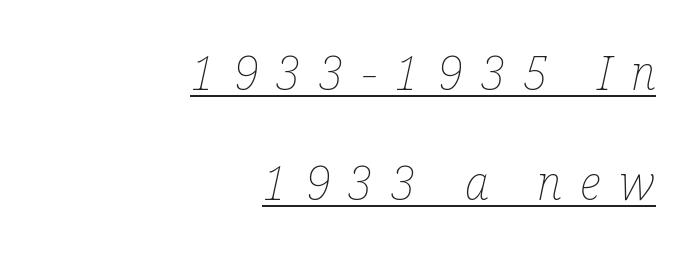
{"italic": "yes", "lean": "right", "slant_degrees": 12, "bold": "no", "weight": "thin", "width": "condensed", "stroke_contrast": "low", "x_height": "medium", "monospaced": "no", "underline": "yes", "align": "right", "line_spacing": "loose", "line_spacing_ratio": 2.29, "letter_spacing": "wide", "letter_spacing_em": 0.38, "glyph_px": 48}
